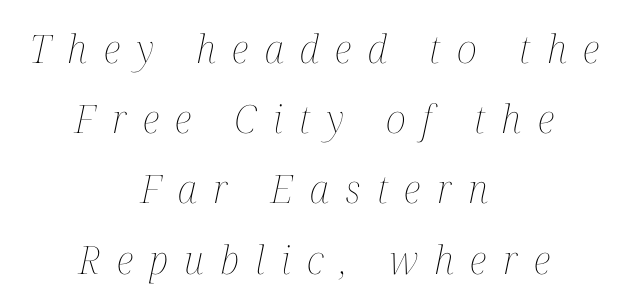
{"italic": "yes", "lean": "right", "slant_degrees": 12, "bold": "no", "weight": "thin", "width": "condensed", "stroke_contrast": "medium", "x_height": "medium", "monospaced": "no", "underline": "no", "align": "center", "line_spacing_ratio": 1.8, "letter_spacing": "wide", "letter_spacing_em": 0.42, "glyph_px": 39}
